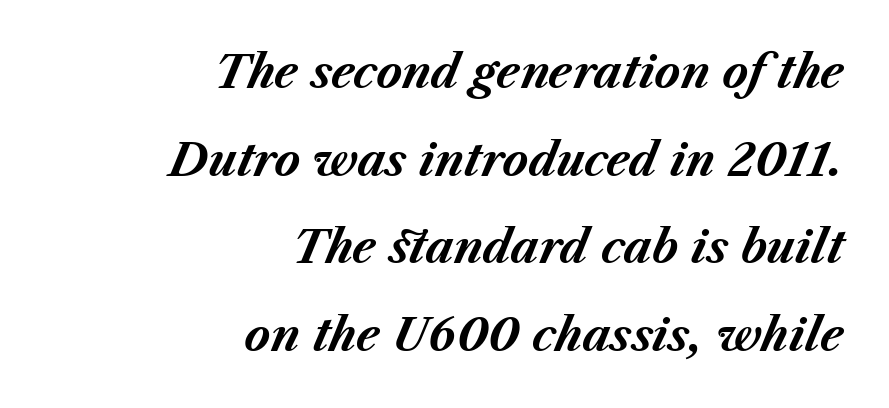
Q: Is the text bold? A: Yes.
Q: Is the text italic (slanted)? A: Yes, it leans right by about 23 degrees.
Q: Is the text underlined? A: No.
Q: How is the paragraph aligned? A: Right-aligned.
Q: Is the spacing between letters normal or unusually wide? A: Normal.
Q: Is the spacing between lines tight, normal or loose? A: Loose.
Q: Width (condensed, normal, or wide)? A: Normal.
Q: Stroke contrast? A: Medium.
Q: x-height? A: Medium.
Q: Monospaced? A: No.
